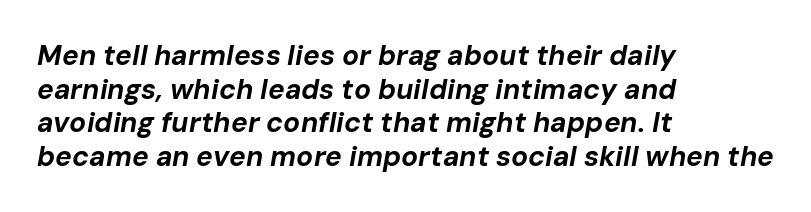
Look at the stroke-to-counter ratio: heavy, a bold. Does the copy run flush right? No — it runs flush left. Tracking here is standard; glyphs follow each other at the usual distance. When letters slant like this, we call the style italic.
